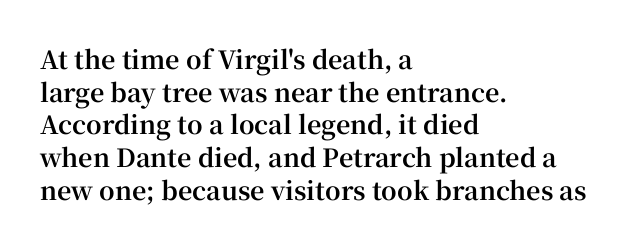
Q: Is the text bold? A: Yes.
Q: Is the text italic (slanted)? A: No, it is upright.
Q: Is the text underlined? A: No.
Q: How is the paragraph aligned? A: Left-aligned.
Q: Is the spacing between letters normal or unusually wide? A: Normal.
Q: Is the spacing between lines tight, normal or loose? A: Normal.
